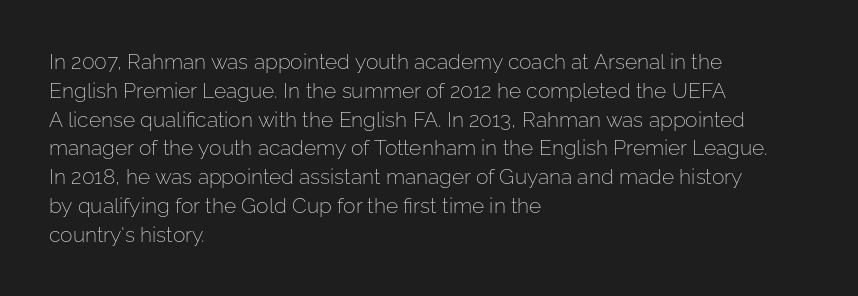
{"italic": "no", "bold": "no", "underline": "no", "align": "left", "line_spacing": "normal", "line_spacing_ratio": 1.37, "letter_spacing": "normal", "letter_spacing_em": 0.0, "glyph_px": 21}
